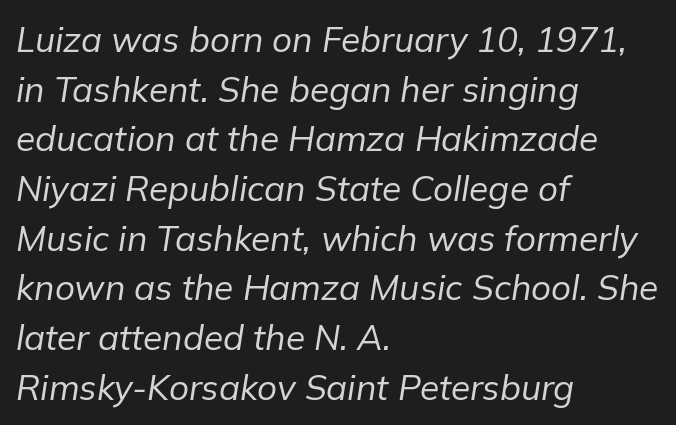
Q: Is the text bold? A: No.
Q: Is the text italic (slanted)? A: Yes, it leans right by about 9 degrees.
Q: Is the text underlined? A: No.
Q: How is the paragraph aligned? A: Left-aligned.
Q: Is the spacing between letters normal or unusually wide? A: Normal.
Q: Is the spacing between lines tight, normal or loose? A: Normal.
Q: Width (condensed, normal, or wide)? A: Normal.
Q: Stroke contrast? A: Low.
Q: x-height? A: Medium.
Q: Monospaced? A: No.
